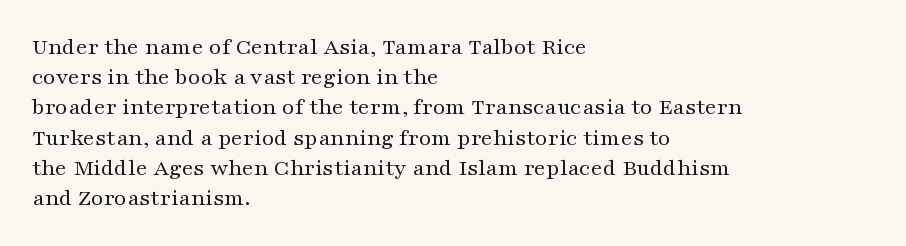
The weight would be labelled regular, book, light, or lighter still. Every stem runs plumb, perpendicular to the baseline. Descender tails drop into unmarked territory. One glance says typical: line gaps are just what's usual.
